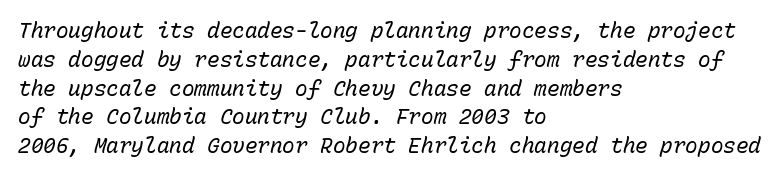
Q: Is the text bold? A: No.
Q: Is the text italic (slanted)? A: Yes, it leans right by about 15 degrees.
Q: Is the text underlined? A: No.
Q: How is the paragraph aligned? A: Left-aligned.
Q: Is the spacing between letters normal or unusually wide? A: Normal.
Q: Is the spacing between lines tight, normal or loose? A: Normal.
